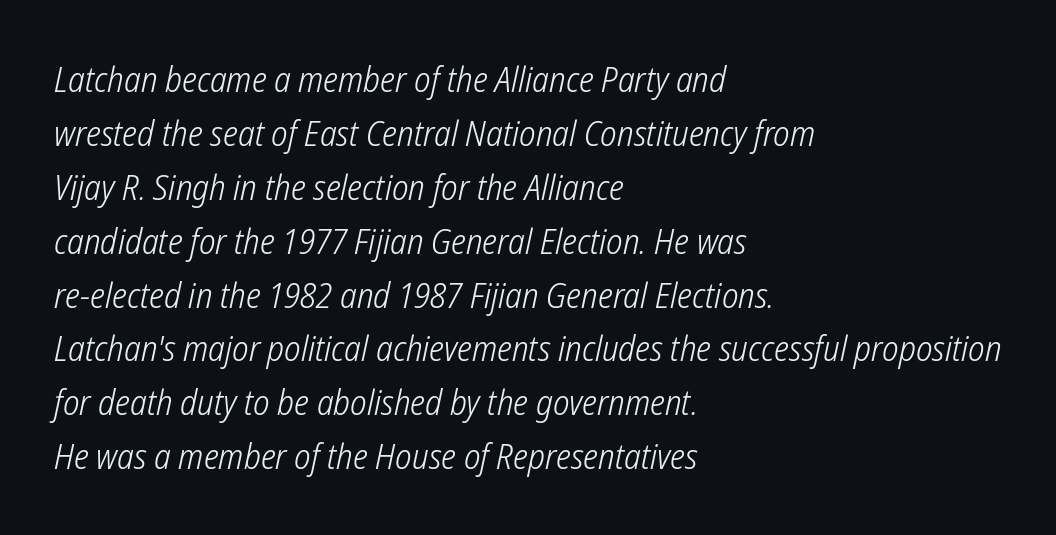
Q: Is the text bold? A: No.
Q: Is the typeface a serif or a sans-serif typeface? A: Sans-serif.
Q: Is the text underlined? A: No.
Q: How is the paragraph aligned? A: Left-aligned.
Q: Is the spacing between letters normal or unusually wide? A: Normal.
Q: Is the spacing between lines tight, normal or loose? A: Normal.
Q: Width (condensed, normal, or wide)? A: Condensed.
Q: Stroke contrast? A: Low.
Q: x-height? A: Medium.
Q: Monospaced? A: No.
